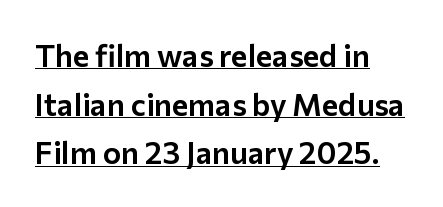
Q: Is the text italic (slanted)? A: No, it is upright.
Q: Is the typeface a serif or a sans-serif typeface? A: Sans-serif.
Q: Is the text underlined? A: Yes.
Q: How is the paragraph aligned? A: Left-aligned.
Q: Is the spacing between letters normal or unusually wide? A: Normal.
Q: Is the spacing between lines tight, normal or loose? A: Normal.
Q: Width (condensed, normal, or wide)? A: Normal.
Q: Stroke contrast? A: Low.
Q: x-height? A: Medium.
Q: Monospaced? A: No.
